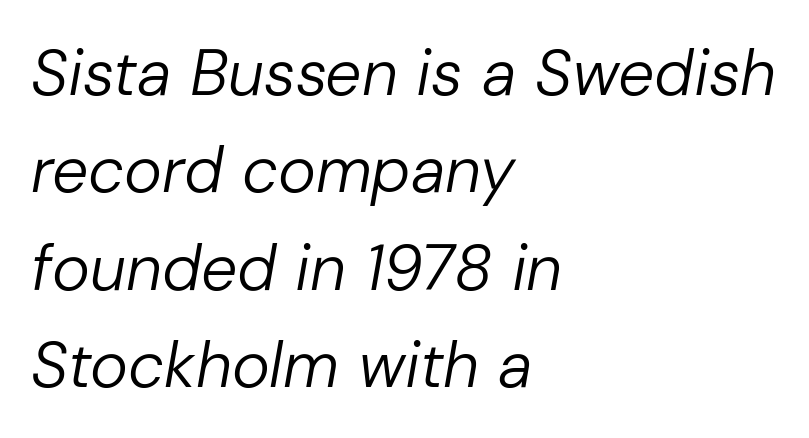
{"italic": "yes", "lean": "right", "slant_degrees": 10, "bold": "no", "weight": "regular", "width": "normal", "stroke_contrast": "low", "x_height": "medium", "monospaced": "no", "underline": "no", "align": "left", "line_spacing": "normal", "line_spacing_ratio": 1.52, "letter_spacing": "normal", "letter_spacing_em": 0.0, "glyph_px": 64}
